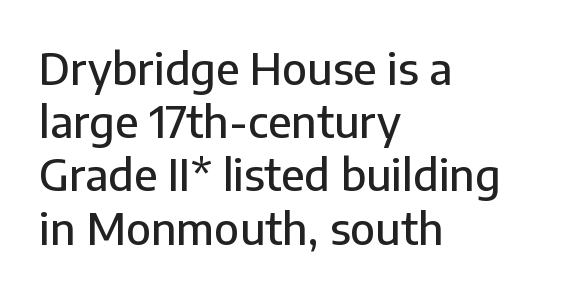
The image shows 44 px sans-serif type, upright; set left-aligned, line spacing 1.21x, normal letter spacing, not underlined; low stroke contrast and a medium x-height.
